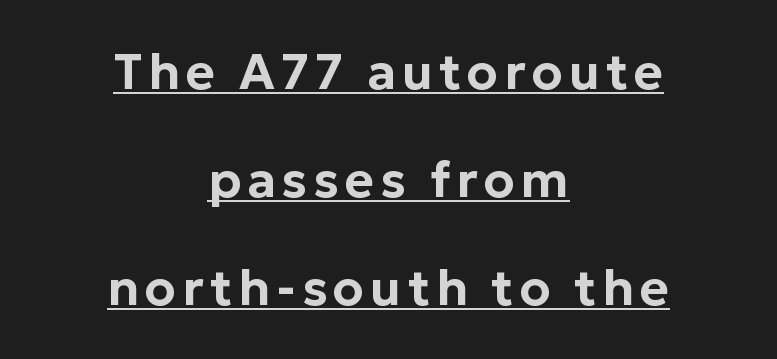
The image shows 50 px sans-serif type, upright; set centered, loose line spacing (2.16x), underlined; low stroke contrast and a medium x-height.
